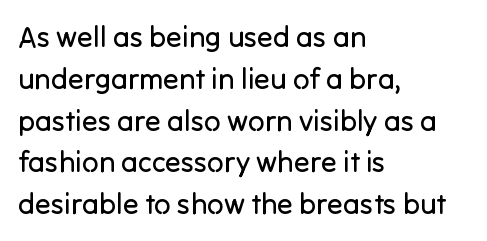
The image shows 29 px regular-weight sans-serif type, upright; set left-aligned, normal line spacing (1.44x), normal letter spacing, not underlined; low stroke contrast and a medium x-height.
